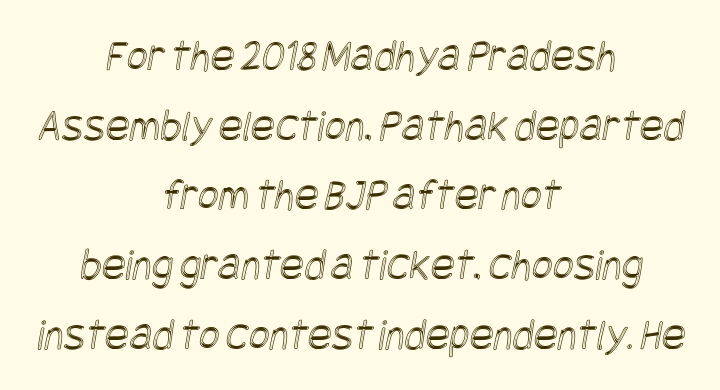
Q: Is the text underlined? A: No.
Q: How is the paragraph aligned? A: Centered.
Q: Is the spacing between letters normal or unusually wide? A: Normal.
Q: Is the spacing between lines tight, normal or loose? A: Normal.
Q: Width (condensed, normal, or wide)? A: Condensed.
Q: x-height? A: Large.
